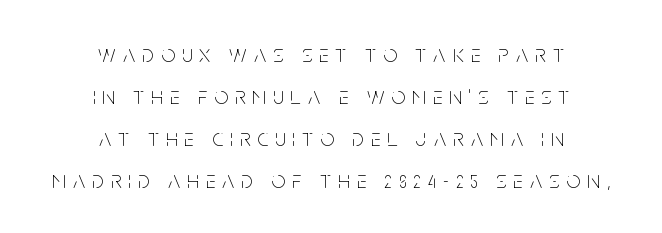
{"italic": "no", "bold": "no", "underline": "no", "align": "center", "line_spacing_ratio": 1.75, "letter_spacing": "wide", "letter_spacing_em": 0.3, "glyph_px": 24}
